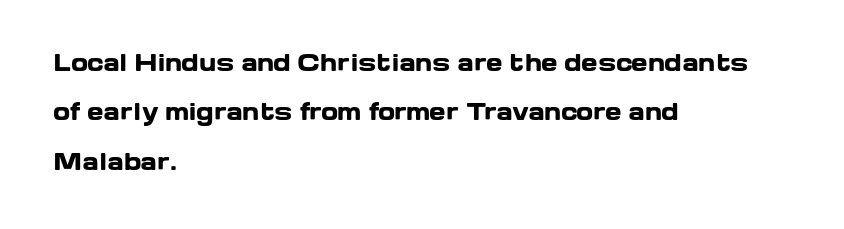
Q: Is the text bold? A: Yes.
Q: Is the text italic (slanted)? A: No, it is upright.
Q: Is the text underlined? A: No.
Q: How is the paragraph aligned? A: Left-aligned.
Q: Is the spacing between letters normal or unusually wide? A: Normal.
Q: Is the spacing between lines tight, normal or loose? A: Loose.
